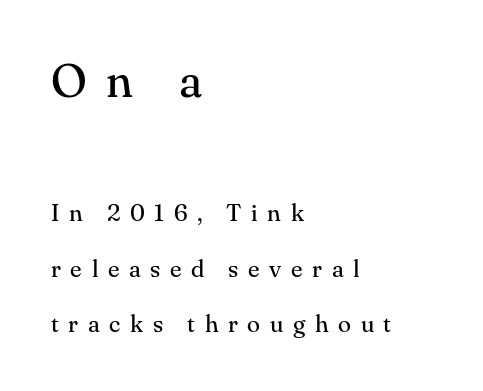
{"serif": "yes", "italic": "no", "bold": "no", "weight": "regular", "width": "normal", "stroke_contrast": "medium", "x_height": "small", "monospaced": "no", "underline": "no", "align": "left", "line_spacing": "loose", "line_spacing_ratio": 2.31, "letter_spacing": "wide", "letter_spacing_em": 0.4, "larger_block": "first", "size_ratio": 1.96, "glyph_px": 47}
